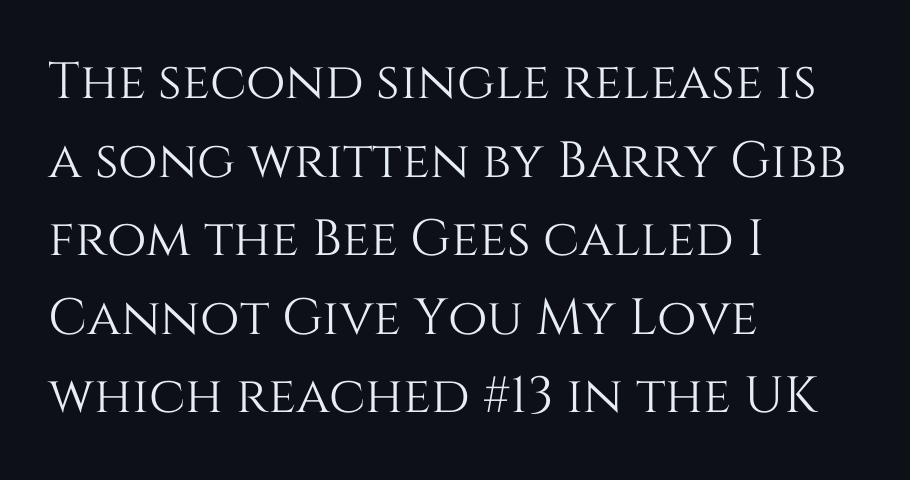
Q: Is the text italic (slanted)? A: No, it is upright.
Q: Is the text underlined? A: No.
Q: How is the paragraph aligned? A: Left-aligned.
Q: Is the spacing between letters normal or unusually wide? A: Normal.
Q: Is the spacing between lines tight, normal or loose? A: Normal.
Q: Width (condensed, normal, or wide)? A: Normal.
Q: Stroke contrast? A: Medium.
Q: x-height? A: Large.
Q: Monospaced? A: No.
